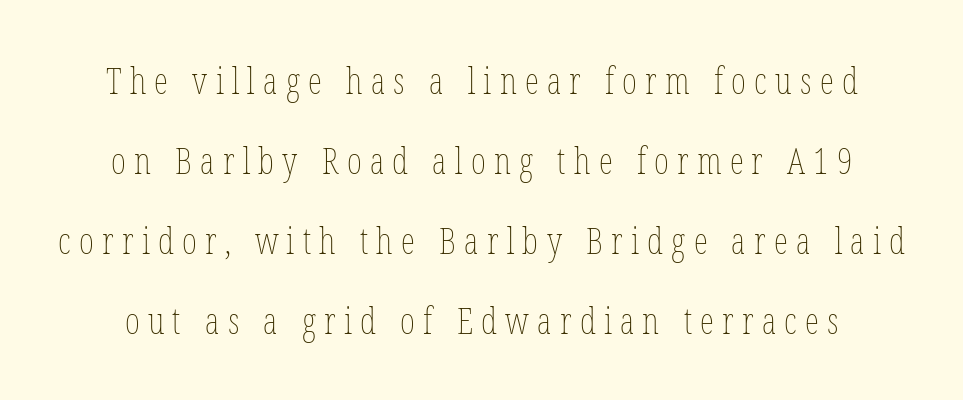
The image shows 36 px thin, condensed type, upright; set loose line spacing (2.22x), unusually wide letter spacing (+0.23 em), not underlined; low stroke contrast and a medium x-height.
